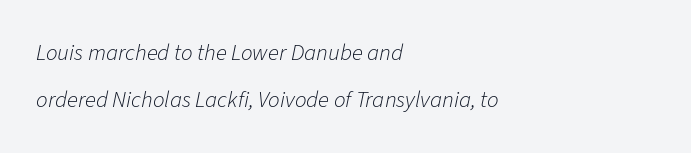
The image shows 23 px text type, italic (leaning right); set left-aligned, loose line spacing (2.03x), normal letter spacing, not underlined.
